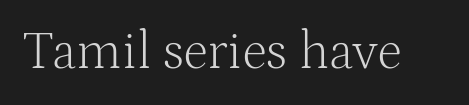
The image shows 53 px light serif type, upright; set normal letter spacing, not underlined; medium stroke contrast and a medium x-height.
